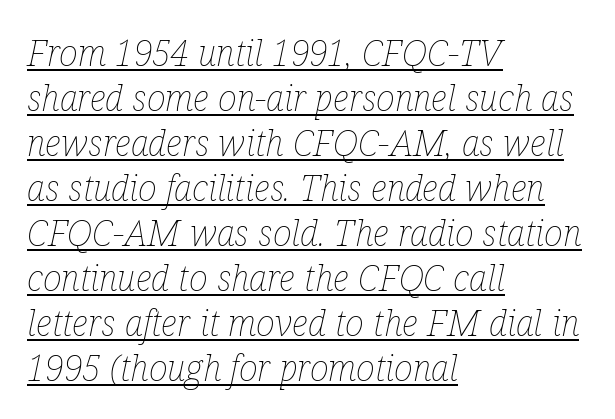
Q: Is the text bold? A: No.
Q: Is the text italic (slanted)? A: Yes, it leans right by about 12 degrees.
Q: Is the text underlined? A: Yes.
Q: How is the paragraph aligned? A: Left-aligned.
Q: Is the spacing between letters normal or unusually wide? A: Normal.
Q: Is the spacing between lines tight, normal or loose? A: Normal.
Q: Width (condensed, normal, or wide)? A: Condensed.
Q: Stroke contrast? A: Low.
Q: x-height? A: Medium.
Q: Monospaced? A: No.
